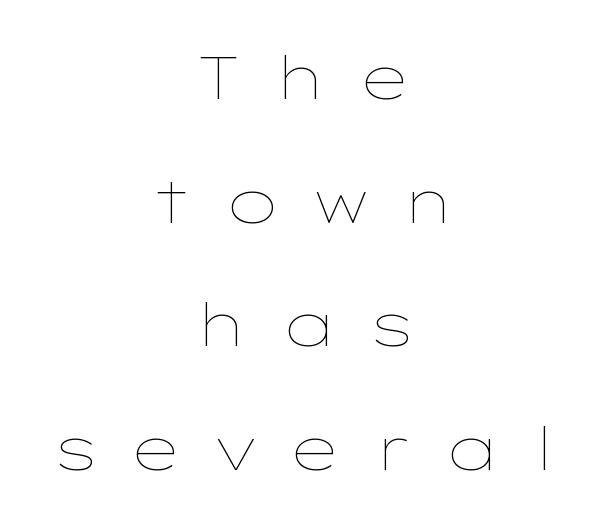
{"italic": "no", "bold": "no", "weight": "thin", "width": "wide", "stroke_contrast": "low", "x_height": "medium", "monospaced": "no", "underline": "no", "align": "center", "line_spacing": "loose", "line_spacing_ratio": 2.06, "letter_spacing": "wide", "letter_spacing_em": 0.5, "glyph_px": 60}
